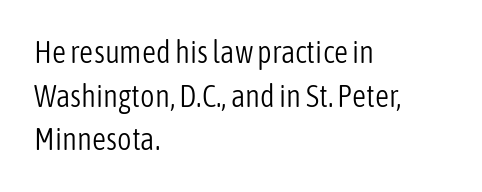
The strokes are not fattened; the text isn't bold. Has an underline been added? It has not. Character widths vary here, with narrow letters taking less room than wide ones. Serif or sans? Sans — the stroke terminals are bare.
